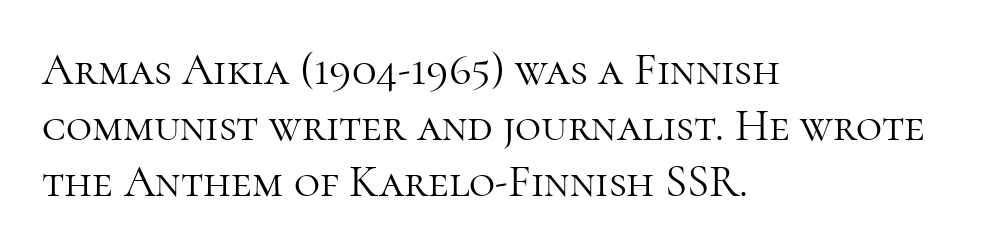
Q: Is the text bold? A: No.
Q: Is the text italic (slanted)? A: No, it is upright.
Q: Is the typeface a serif or a sans-serif typeface? A: Serif.
Q: Is the text underlined? A: No.
Q: How is the paragraph aligned? A: Left-aligned.
Q: Is the spacing between letters normal or unusually wide? A: Normal.
Q: Width (condensed, normal, or wide)? A: Normal.
Q: Stroke contrast? A: High.
Q: x-height? A: Medium.
Q: Monospaced? A: No.
